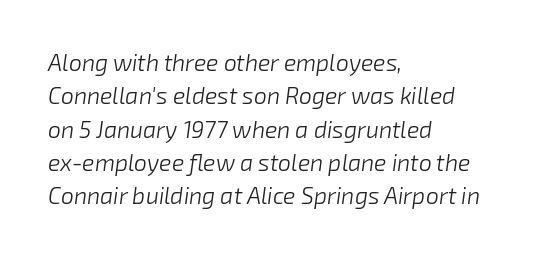
Q: Is the text bold? A: No.
Q: Is the text italic (slanted)? A: Yes, it leans right by about 8 degrees.
Q: Is the text underlined? A: No.
Q: How is the paragraph aligned? A: Left-aligned.
Q: Is the spacing between letters normal or unusually wide? A: Normal.
Q: Is the spacing between lines tight, normal or loose? A: Normal.
